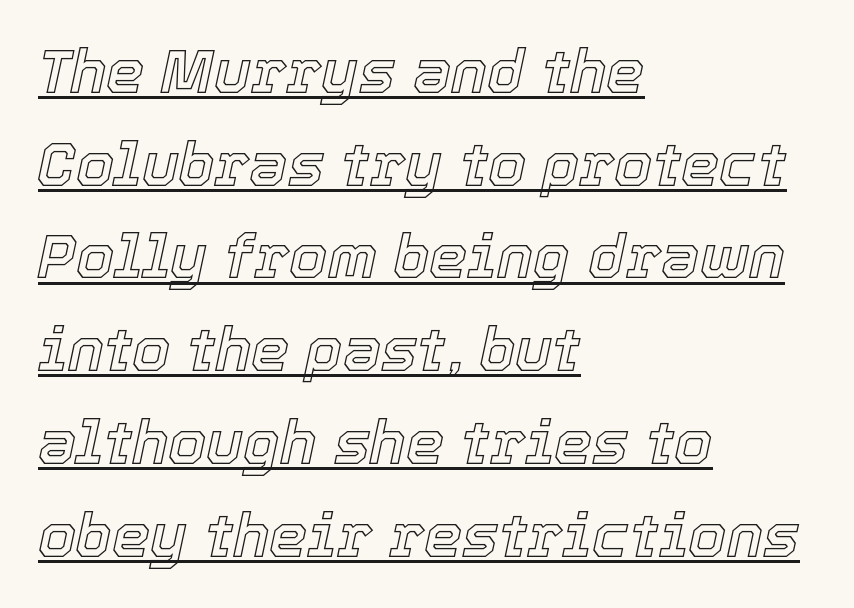
The image shows 61 px text type, italic (leaning right); set left-aligned, normal line spacing (1.52x), normal letter spacing, underlined; a medium x-height.
